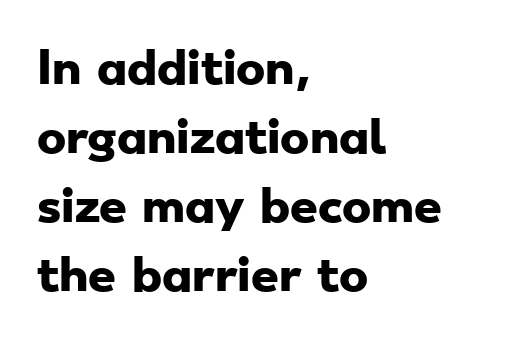
The image shows 44 px heavy, wide sans-serif type; set left-aligned, normal line spacing (1.57x), normal letter spacing, not underlined; low stroke contrast and a small x-height.
